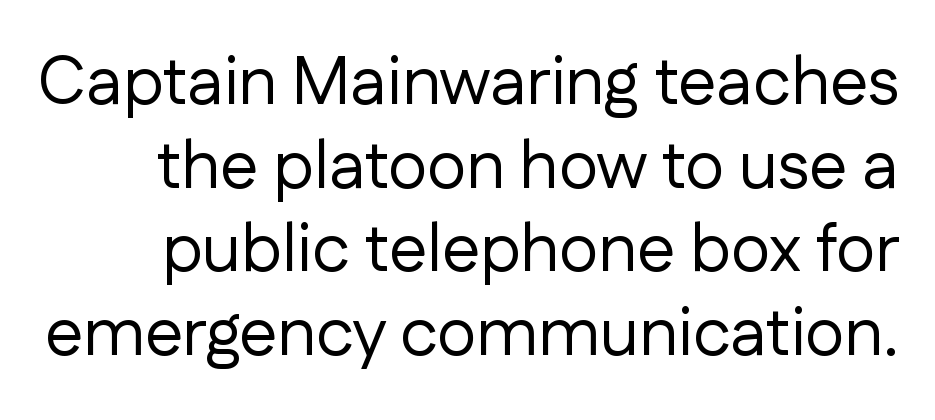
Do the characters align in a grid? No, the font is proportional. The specimen omits any rule beneath the text block's lines. Weight: in the light-to-regular range. The letters carry no serifs — their stems end cleanly without finishing strokes. Characters follow at the spacing the type designer built in.
